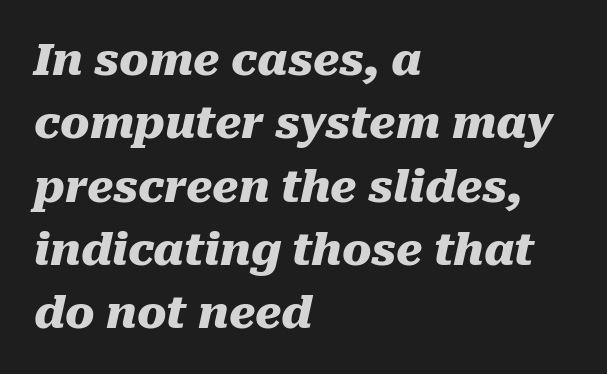
Q: Is the text bold? A: Yes.
Q: Is the text italic (slanted)? A: Yes, it leans right by about 10 degrees.
Q: Is the text underlined? A: No.
Q: How is the paragraph aligned? A: Left-aligned.
Q: Is the spacing between letters normal or unusually wide? A: Normal.
Q: Is the spacing between lines tight, normal or loose? A: Normal.
Q: Width (condensed, normal, or wide)? A: Normal.
Q: Stroke contrast? A: Medium.
Q: x-height? A: Medium.
Q: Monospaced? A: No.
